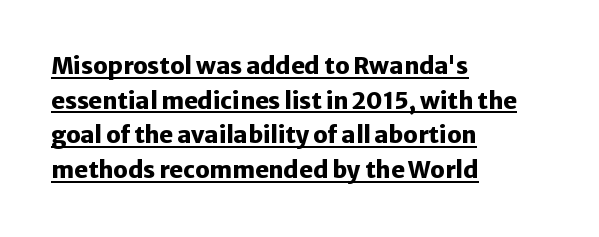
Horizontal bands of white between lines are of average thickness. The axis of the letterforms is exactly vertical. The horizontal fit of the characters is conventional and even. Layout note: lines flush left. Glance below the letters and you will spot a drawn line.
